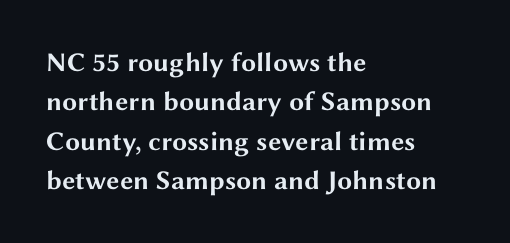
{"italic": "no", "bold": "yes", "underline": "no", "align": "left", "line_spacing": "normal", "line_spacing_ratio": 1.46, "letter_spacing": "normal", "letter_spacing_em": 0.0, "glyph_px": 27}
